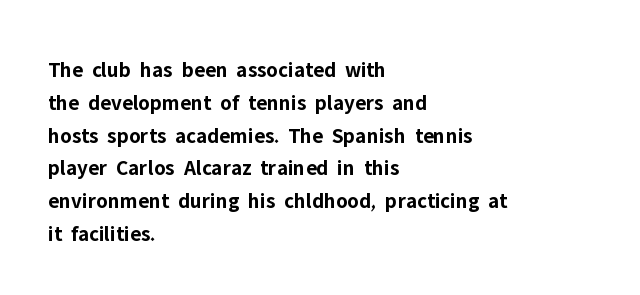
Q: Is the text bold? A: Yes.
Q: Is the text italic (slanted)? A: No, it is upright.
Q: Is the text underlined? A: No.
Q: How is the paragraph aligned? A: Left-aligned.
Q: Is the spacing between letters normal or unusually wide? A: Normal.
Q: Is the spacing between lines tight, normal or loose? A: Normal.
